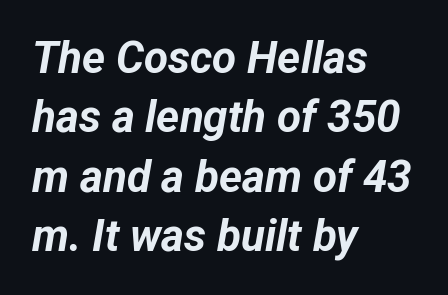
{"italic": "yes", "lean": "right", "slant_degrees": 12, "bold": "yes", "weight": "bold", "width": "normal", "stroke_contrast": "low", "x_height": "medium", "monospaced": "no", "underline": "no", "align": "left", "line_spacing": "normal", "line_spacing_ratio": 1.35, "letter_spacing": "normal", "letter_spacing_em": 0.0, "glyph_px": 44}
